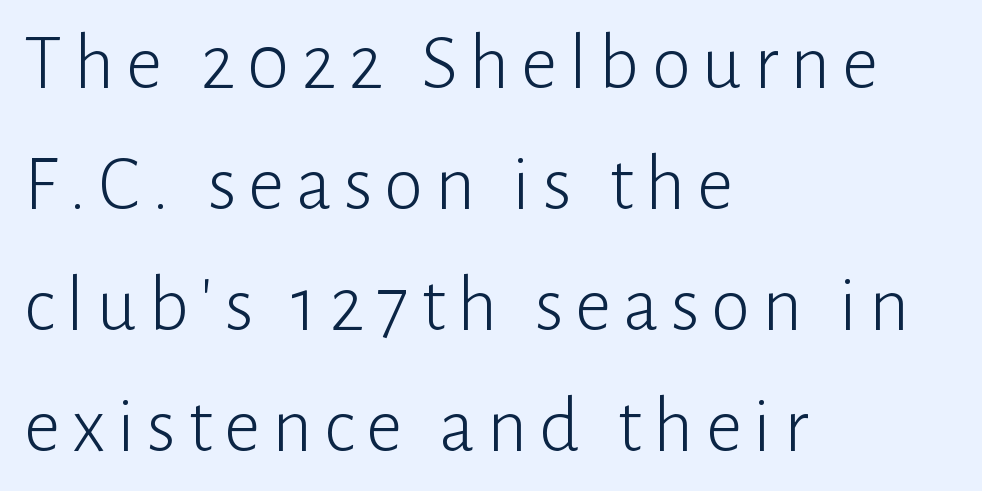
{"serif": "no", "italic": "no", "bold": "no", "weight": "light", "width": "normal", "stroke_contrast": "low", "x_height": "medium", "monospaced": "no", "underline": "no", "align": "left", "line_spacing": "normal", "line_spacing_ratio": 1.53, "glyph_px": 79}
